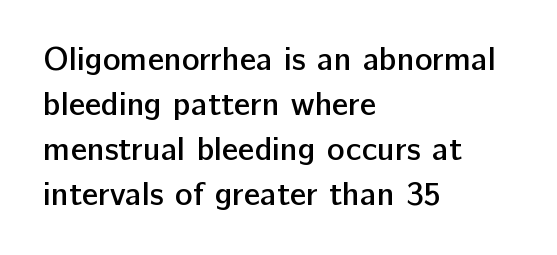
Q: Is the text bold? A: Semi-bold.
Q: Is the text italic (slanted)? A: No, it is upright.
Q: Is the typeface a serif or a sans-serif typeface? A: Sans-serif.
Q: Is the text underlined? A: No.
Q: How is the paragraph aligned? A: Left-aligned.
Q: Is the spacing between letters normal or unusually wide? A: Normal.
Q: Is the spacing between lines tight, normal or loose? A: Normal.
Q: Width (condensed, normal, or wide)? A: Normal.
Q: Stroke contrast? A: Low.
Q: x-height? A: Medium.
Q: Monospaced? A: No.
